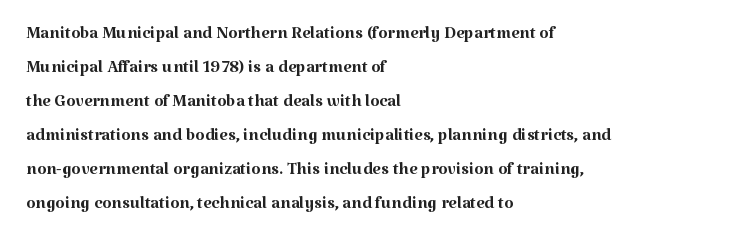
The image shows 24 px text type, upright; set left-aligned, normal line spacing (1.42x), normal letter spacing, not underlined.
